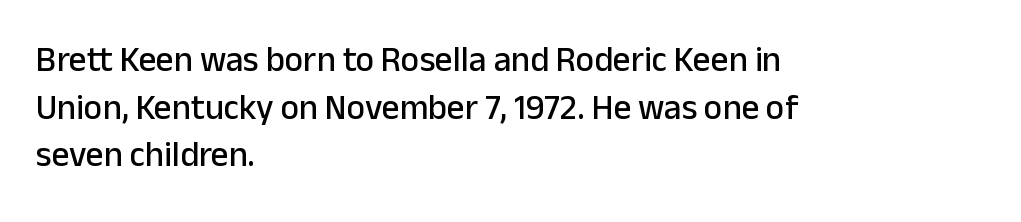
{"serif": "no", "italic": "no", "width": "normal", "stroke_contrast": "low", "x_height": "medium", "monospaced": "no", "underline": "no", "align": "left", "line_spacing": "normal", "line_spacing_ratio": 1.36, "letter_spacing": "normal", "letter_spacing_em": 0.0, "glyph_px": 35}
